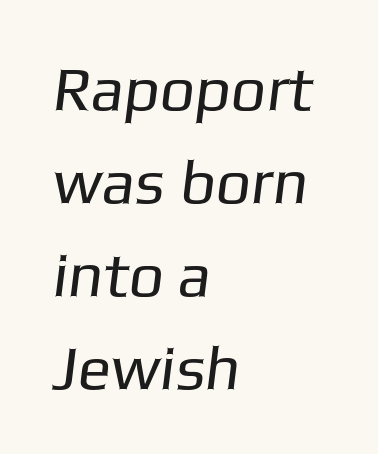
Q: Is the text bold? A: No.
Q: Is the typeface a serif or a sans-serif typeface? A: Sans-serif.
Q: Is the text underlined? A: No.
Q: How is the paragraph aligned? A: Left-aligned.
Q: Is the spacing between letters normal or unusually wide? A: Normal.
Q: Is the spacing between lines tight, normal or loose? A: Normal.
Q: Width (condensed, normal, or wide)? A: Normal.
Q: Stroke contrast? A: Low.
Q: x-height? A: Medium.
Q: Monospaced? A: No.
